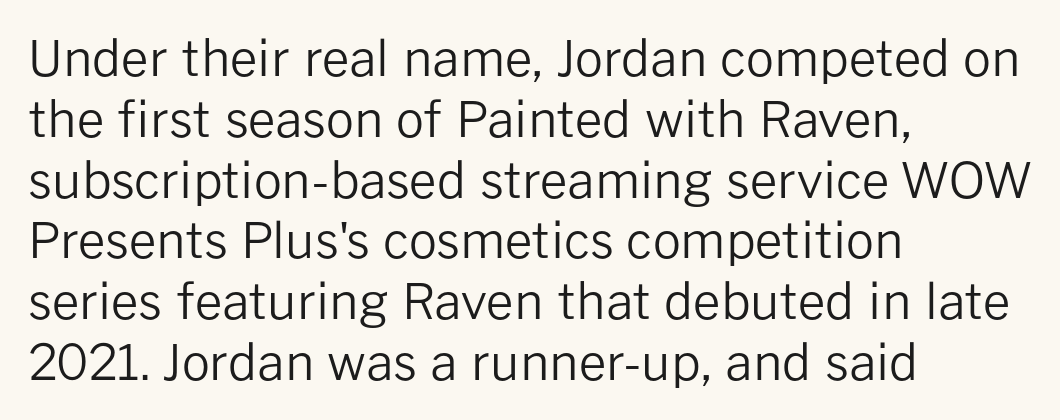
Q: Is the text bold? A: No.
Q: Is the text italic (slanted)? A: No, it is upright.
Q: Is the typeface a serif or a sans-serif typeface? A: Sans-serif.
Q: Is the text underlined? A: No.
Q: How is the paragraph aligned? A: Left-aligned.
Q: Is the spacing between letters normal or unusually wide? A: Normal.
Q: Width (condensed, normal, or wide)? A: Normal.
Q: Stroke contrast? A: Low.
Q: x-height? A: Medium.
Q: Monospaced? A: No.
